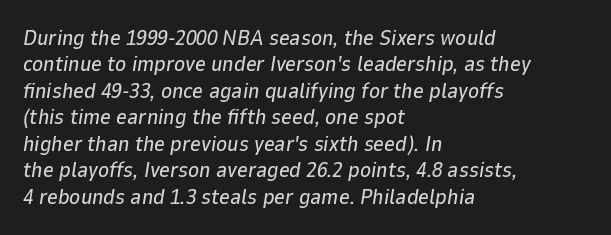
The image shows 21 px text type, italic (leaning right); set left-aligned, normal line spacing (1.26x), normal letter spacing, not underlined.
